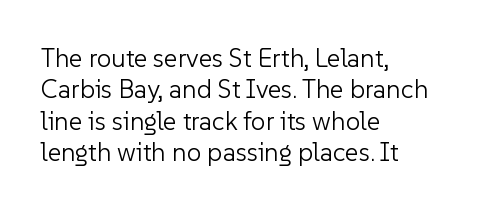
The image shows 26 px text type, upright; set left-aligned, line spacing 1.21x, normal letter spacing, not underlined.
